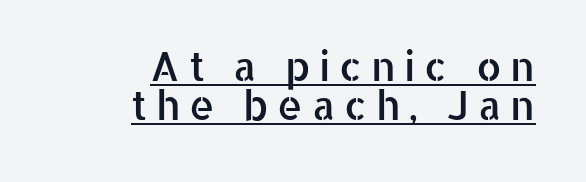
Q: Is the text italic (slanted)? A: No, it is upright.
Q: Is the typeface a serif or a sans-serif typeface? A: Sans-serif.
Q: Is the text underlined? A: Yes.
Q: How is the paragraph aligned? A: Right-aligned.
Q: Is the spacing between letters normal or unusually wide? A: Unusually wide.
Q: Is the spacing between lines tight, normal or loose? A: Tight.
Q: Width (condensed, normal, or wide)? A: Normal.
Q: Stroke contrast? A: Low.
Q: x-height? A: Medium.
Q: Monospaced? A: No.
